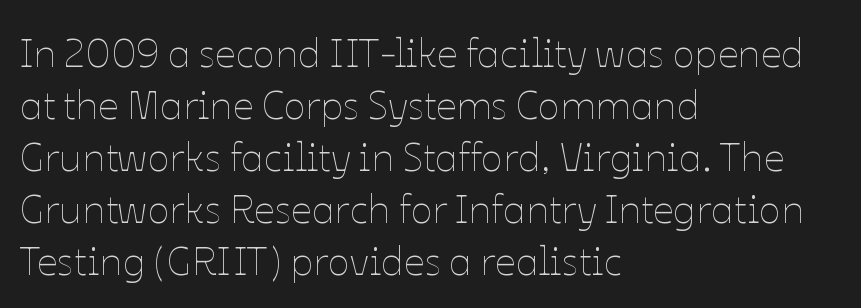
{"italic": "no", "bold": "no", "weight": "thin", "width": "normal", "stroke_contrast": "low", "x_height": "medium", "monospaced": "no", "underline": "no", "align": "left", "line_spacing": "normal", "line_spacing_ratio": 1.27, "letter_spacing": "normal", "letter_spacing_em": 0.0, "glyph_px": 41}
